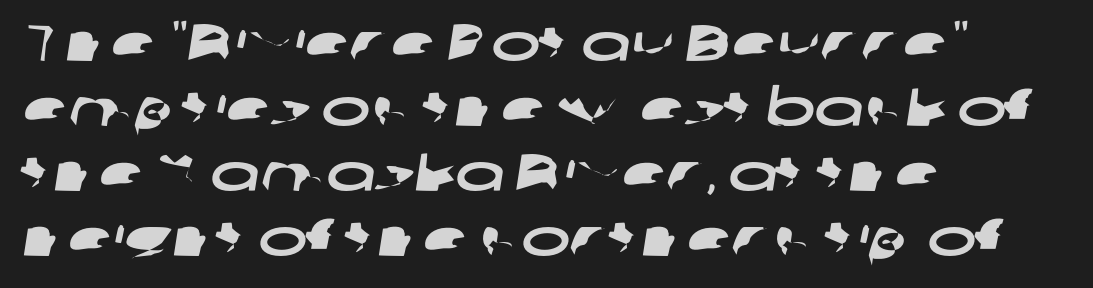
{"serif": "no", "width": "wide", "stroke_contrast": "low", "x_height": "medium", "monospaced": "no", "underline": "no", "align": "left", "line_spacing": "normal", "line_spacing_ratio": 1.25, "letter_spacing": "normal", "letter_spacing_em": 0.0, "glyph_px": 52}
